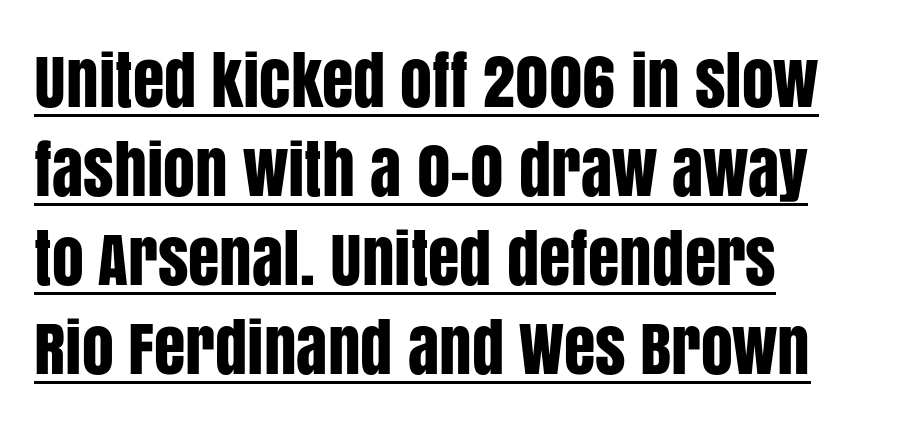
{"serif": "no", "italic": "no", "width": "condensed", "stroke_contrast": "low", "x_height": "large", "monospaced": "no", "underline": "yes", "align": "left", "line_spacing": "normal", "line_spacing_ratio": 1.39, "letter_spacing": "normal", "letter_spacing_em": 0.0, "glyph_px": 64}
